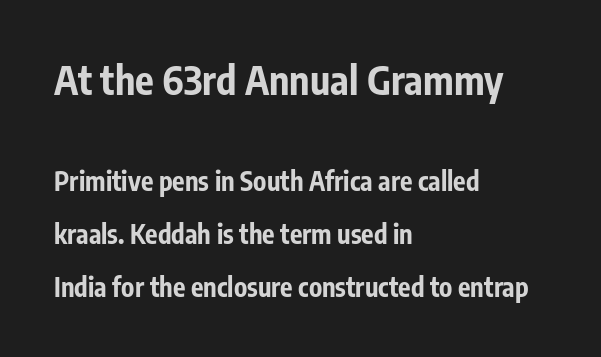
{"serif": "no", "italic": "no", "bold": "yes", "weight": "bold", "width": "condensed", "stroke_contrast": "low", "x_height": "medium", "monospaced": "no", "underline": "no", "align": "left", "line_spacing": "loose", "line_spacing_ratio": 2.03, "letter_spacing": "normal", "letter_spacing_em": 0.0, "larger_block": "first", "size_ratio": 1.5, "glyph_px": 39}
